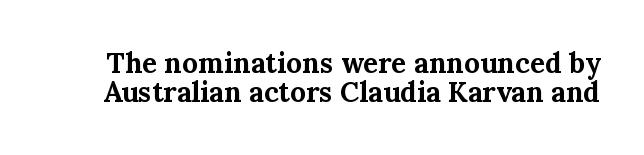
Q: Is the text bold? A: Yes.
Q: Is the text italic (slanted)? A: No, it is upright.
Q: Is the typeface a serif or a sans-serif typeface? A: Serif.
Q: Is the text underlined? A: No.
Q: Is the spacing between letters normal or unusually wide? A: Normal.
Q: Is the spacing between lines tight, normal or loose? A: Tight.
Q: Width (condensed, normal, or wide)? A: Normal.
Q: Stroke contrast? A: Medium.
Q: x-height? A: Medium.
Q: Monospaced? A: No.
